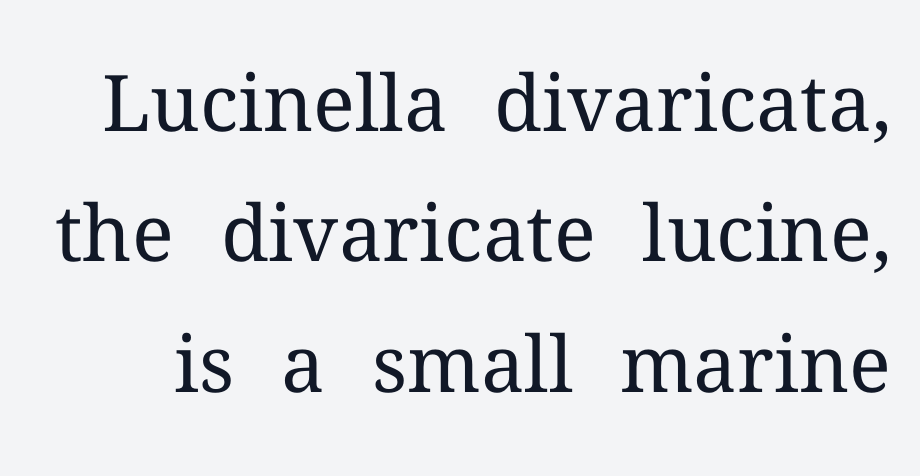
{"serif": "yes", "italic": "no", "bold": "no", "weight": "regular", "width": "normal", "stroke_contrast": "medium", "x_height": "medium", "monospaced": "no", "underline": "no", "line_spacing": "normal", "line_spacing_ratio": 1.67, "letter_spacing": "normal", "letter_spacing_em": 0.0, "glyph_px": 78}
